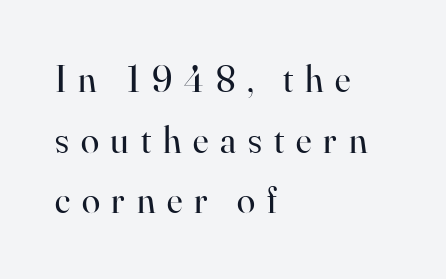
Q: Is the text bold? A: No.
Q: Is the text italic (slanted)? A: No, it is upright.
Q: Is the typeface a serif or a sans-serif typeface? A: Serif.
Q: Is the text underlined? A: No.
Q: How is the paragraph aligned? A: Left-aligned.
Q: Is the spacing between letters normal or unusually wide? A: Unusually wide.
Q: Is the spacing between lines tight, normal or loose? A: Normal.
Q: Width (condensed, normal, or wide)? A: Normal.
Q: Stroke contrast? A: High.
Q: x-height? A: Small.
Q: Monospaced? A: No.
